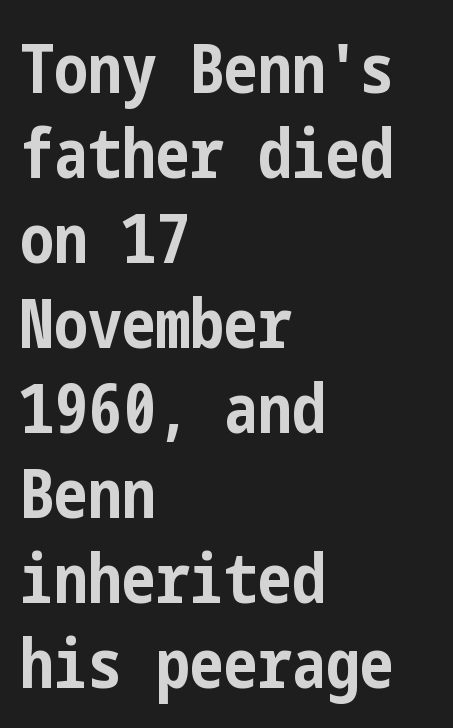
{"serif": "no", "italic": "no", "bold": "yes", "weight": "bold", "width": "condensed", "stroke_contrast": "low", "x_height": "medium", "underline": "no", "align": "left", "line_spacing": "normal", "line_spacing_ratio": 1.25, "letter_spacing": "normal", "letter_spacing_em": 0.0, "glyph_px": 68}
